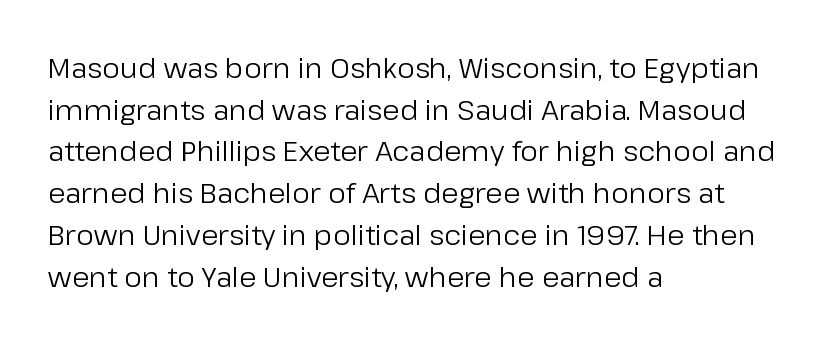
The image shows 28 px regular-weight sans-serif type, upright; set left-aligned, normal line spacing (1.49x), normal letter spacing, not underlined; low stroke contrast and a medium x-height.
